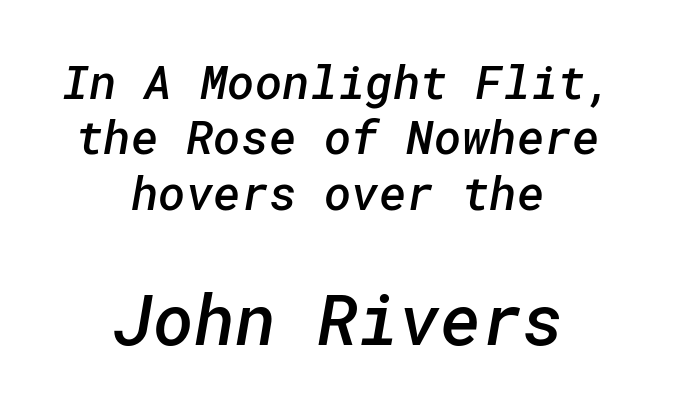
The image shows 70 px semibold sans-serif type; set centered, line spacing 1.18x, normal letter spacing, not underlined; the second (bottom) block is 1.49x larger; low stroke contrast and a medium x-height.
